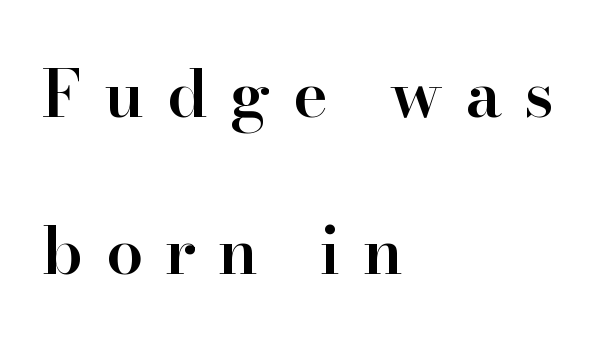
Q: Is the text bold? A: Semi-bold.
Q: Is the text italic (slanted)? A: No, it is upright.
Q: Is the typeface a serif or a sans-serif typeface? A: Serif.
Q: Is the text underlined? A: No.
Q: How is the paragraph aligned? A: Left-aligned.
Q: Is the spacing between letters normal or unusually wide? A: Unusually wide.
Q: Is the spacing between lines tight, normal or loose? A: Loose.
Q: Width (condensed, normal, or wide)? A: Normal.
Q: Stroke contrast? A: High.
Q: x-height? A: Small.
Q: Monospaced? A: No.
